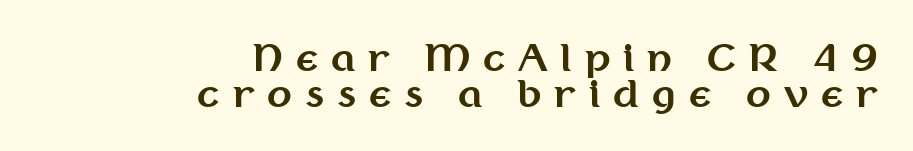
{"serif": "no", "italic": "no", "bold": "yes", "weight": "bold", "width": "normal", "stroke_contrast": "medium", "x_height": "medium", "monospaced": "no", "underline": "no", "align": "right", "line_spacing": "tight", "line_spacing_ratio": 1.01, "letter_spacing": "wide", "letter_spacing_em": 0.36, "glyph_px": 36}
